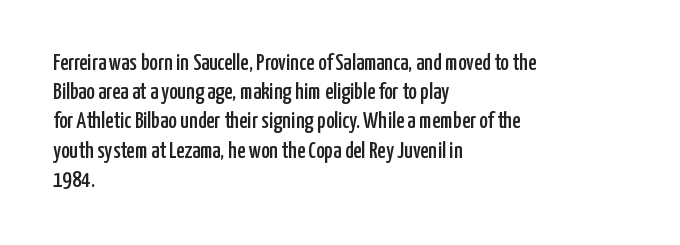
The image shows 23 px text type, upright; set left-aligned, normal line spacing (1.27x), normal letter spacing, not underlined.
